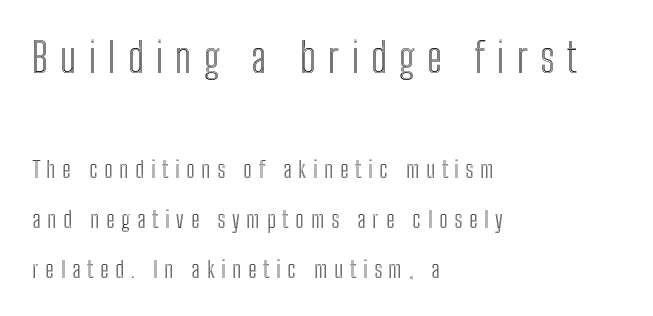
Q: Is the text italic (slanted)? A: No, it is upright.
Q: Is the text underlined? A: No.
Q: How is the paragraph aligned? A: Left-aligned.
Q: Is the spacing between letters normal or unusually wide? A: Unusually wide.
Q: Is the spacing between lines tight, normal or loose? A: Loose.
Q: Which block of text is set in a larger size, the first (top) or the second (bottom)? A: The first (top) one.
Q: Width (condensed, normal, or wide)? A: Condensed.
Q: x-height? A: Medium.
Q: Monospaced? A: No.
